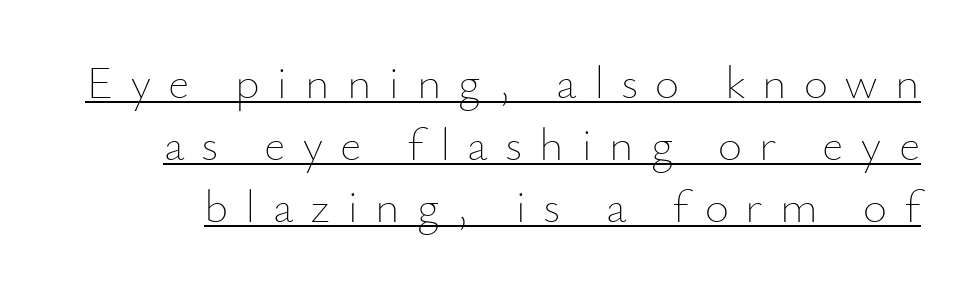
{"italic": "no", "bold": "no", "weight": "thin", "width": "normal", "stroke_contrast": "low", "x_height": "small", "monospaced": "no", "underline": "yes", "line_spacing": "normal", "line_spacing_ratio": 1.32, "letter_spacing": "wide", "letter_spacing_em": 0.36, "glyph_px": 47}
